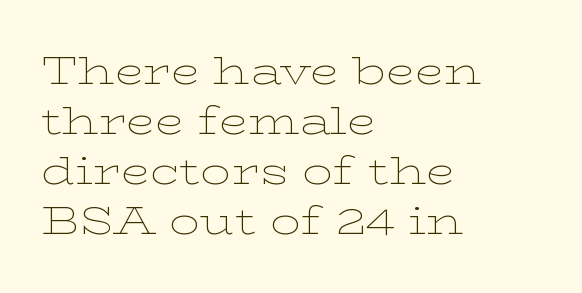
A light-to-regular cut is what we see here. Nobody touched the tracking dial on this one. Is the block centered? No — it sits flush against the left margin. The string is rendered with underlining switched off. These lines are rendered in a variable-pitch font.
